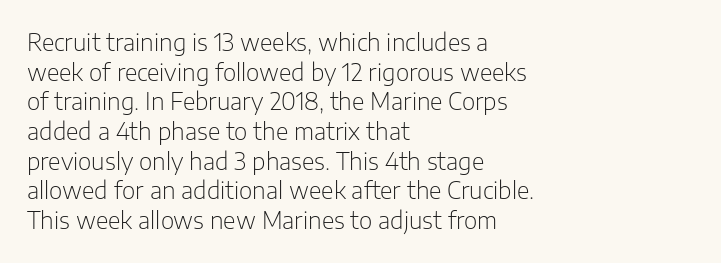
Q: Is the text bold? A: No.
Q: Is the text italic (slanted)? A: No, it is upright.
Q: Is the text underlined? A: No.
Q: How is the paragraph aligned? A: Left-aligned.
Q: Is the spacing between letters normal or unusually wide? A: Normal.
Q: Is the spacing between lines tight, normal or loose? A: Normal.
